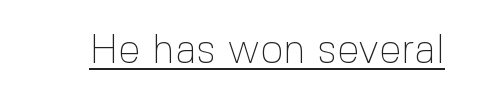
Q: Is the text bold? A: No.
Q: Is the text italic (slanted)? A: No, it is upright.
Q: Is the typeface a serif or a sans-serif typeface? A: Sans-serif.
Q: Is the text underlined? A: Yes.
Q: Is the spacing between letters normal or unusually wide? A: Normal.
Q: Width (condensed, normal, or wide)? A: Normal.
Q: x-height? A: Medium.
Q: Monospaced? A: No.
